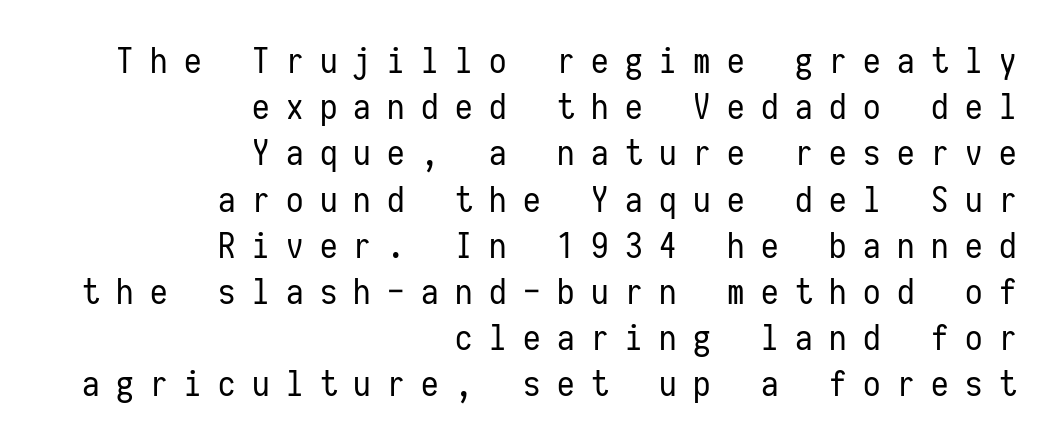
Q: Is the text bold? A: No.
Q: Is the text italic (slanted)? A: No, it is upright.
Q: Is the typeface a serif or a sans-serif typeface? A: Sans-serif.
Q: Is the text underlined? A: No.
Q: How is the paragraph aligned? A: Right-aligned.
Q: Is the spacing between letters normal or unusually wide? A: Unusually wide.
Q: Is the spacing between lines tight, normal or loose? A: Normal.
Q: Width (condensed, normal, or wide)? A: Condensed.
Q: Stroke contrast? A: Low.
Q: x-height? A: Medium.
Q: Monospaced? A: Yes.
